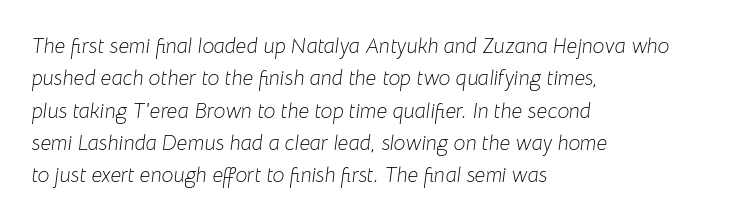
{"italic": "yes", "lean": "right", "slant_degrees": 8, "bold": "no", "underline": "no", "align": "left", "line_spacing": "normal", "line_spacing_ratio": 1.54, "letter_spacing": "normal", "letter_spacing_em": 0.0, "glyph_px": 21}
